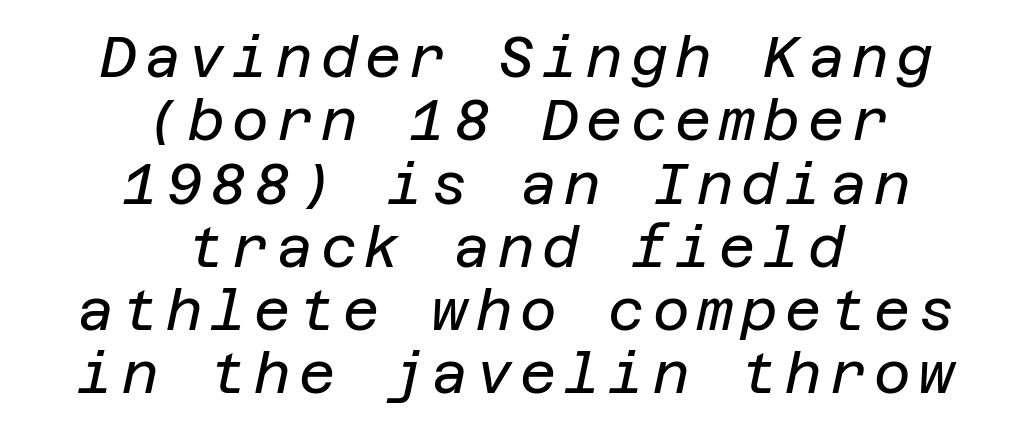
Counters stay open thanks to moderate or lighter strokes. These lines huddle together more closely than default settings would place them. Descender tails drop into unmarked territory. The lines are quadded center.
